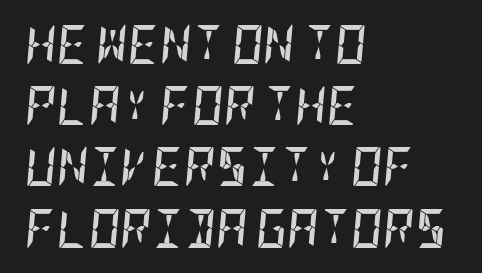
{"italic": "yes", "lean": "right", "slant_degrees": 5, "bold": "yes", "weight": "semibold", "width": "condensed", "stroke_contrast": "low", "x_height": "large", "underline": "no", "align": "left", "line_spacing": "normal", "line_spacing_ratio": 1.57, "letter_spacing": "normal", "letter_spacing_em": 0.0, "glyph_px": 39}
